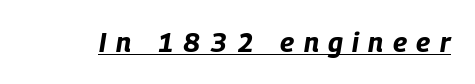
Q: Is the text bold? A: Yes.
Q: Is the text italic (slanted)? A: Yes, it leans right by about 9 degrees.
Q: Is the text underlined? A: Yes.
Q: Is the spacing between letters normal or unusually wide? A: Unusually wide.
